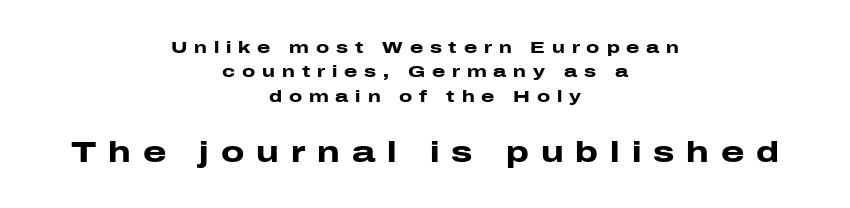
{"serif": "no", "italic": "no", "bold": "yes", "weight": "heavy", "width": "wide", "stroke_contrast": "low", "x_height": "medium", "monospaced": "no", "underline": "no", "align": "center", "line_spacing": "normal", "line_spacing_ratio": 1.44, "letter_spacing": "wide", "letter_spacing_em": 0.4, "larger_block": "second", "size_ratio": 1.76, "glyph_px": 30}
